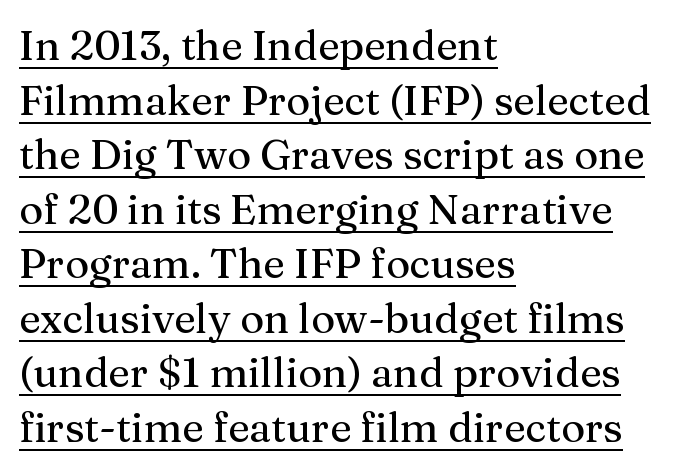
Q: Is the text italic (slanted)? A: No, it is upright.
Q: Is the typeface a serif or a sans-serif typeface? A: Serif.
Q: Is the text underlined? A: Yes.
Q: How is the paragraph aligned? A: Left-aligned.
Q: Is the spacing between letters normal or unusually wide? A: Normal.
Q: Is the spacing between lines tight, normal or loose? A: Normal.
Q: Width (condensed, normal, or wide)? A: Normal.
Q: Stroke contrast? A: Medium.
Q: x-height? A: Medium.
Q: Monospaced? A: No.
